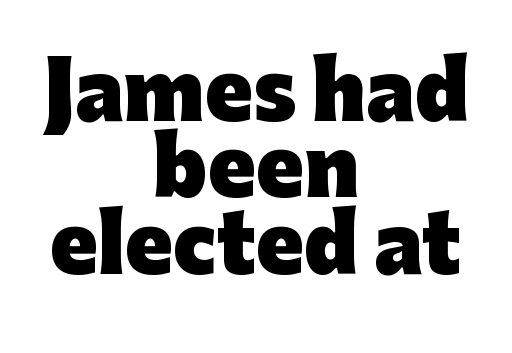
In terms of letterform style, serifs are entirely absent. There is no visible air inserted between adjacent glyphs. The lines in this sample share a center point and differ in where they start and stop. Decoration check: the copy has no underline. You could not count columns in this text — the font is proportionally spaced. Quick note: interline space is minimal.
